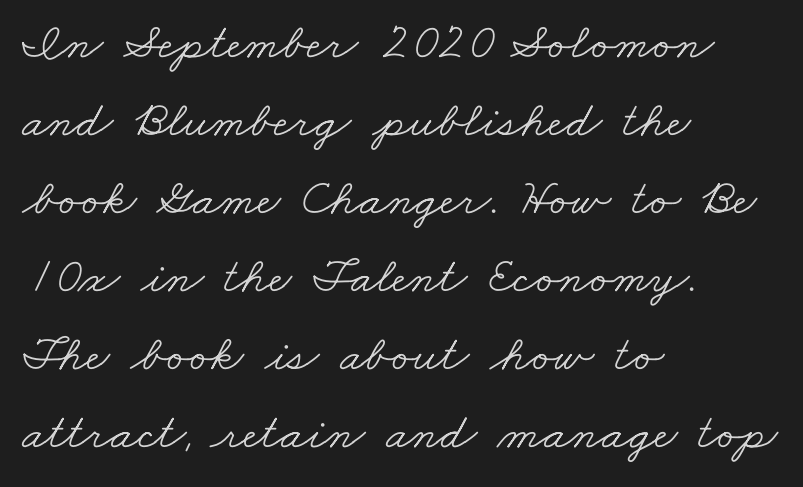
Q: Is the text bold? A: No.
Q: Is the typeface a serif or a sans-serif typeface? A: Serif.
Q: Is the text underlined? A: No.
Q: How is the paragraph aligned? A: Left-aligned.
Q: Is the spacing between letters normal or unusually wide? A: Normal.
Q: Is the spacing between lines tight, normal or loose? A: Normal.
Q: Width (condensed, normal, or wide)? A: Wide.
Q: Stroke contrast? A: Low.
Q: x-height? A: Small.
Q: Monospaced? A: No.
